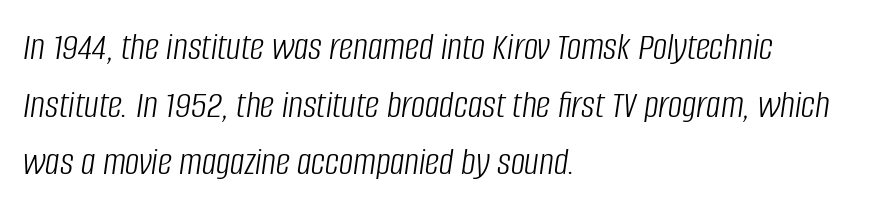
The image shows 40 px light, condensed type, italic (leaning right); set left-aligned, normal line spacing (1.44x), normal letter spacing, not underlined; low stroke contrast and a large x-height.
